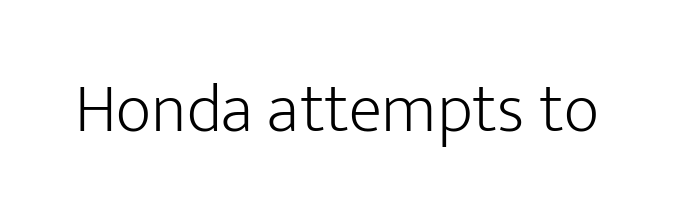
The image shows 69 px light sans-serif type, upright; set normal letter spacing, not underlined; low stroke contrast and a medium x-height.
